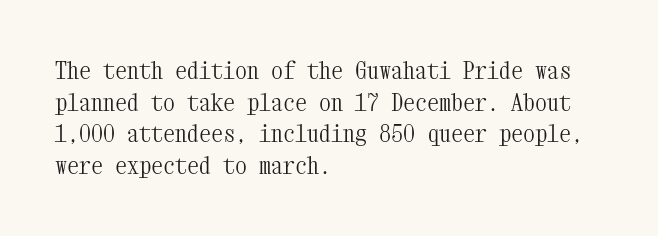
{"italic": "no", "bold": "no", "underline": "no", "align": "left", "line_spacing": "normal", "line_spacing_ratio": 1.32, "letter_spacing": "normal", "letter_spacing_em": 0.0, "glyph_px": 24}
